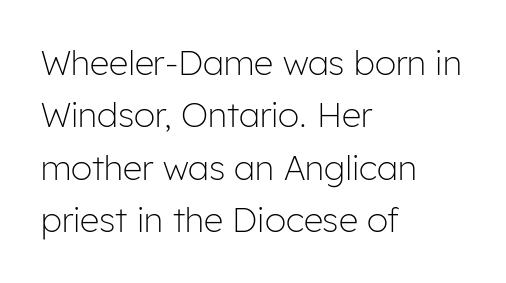
{"serif": "no", "italic": "no", "bold": "no", "weight": "light", "width": "normal", "stroke_contrast": "low", "x_height": "medium", "monospaced": "no", "underline": "no", "align": "left", "line_spacing": "normal", "line_spacing_ratio": 1.54, "letter_spacing": "normal", "letter_spacing_em": 0.0, "glyph_px": 34}
